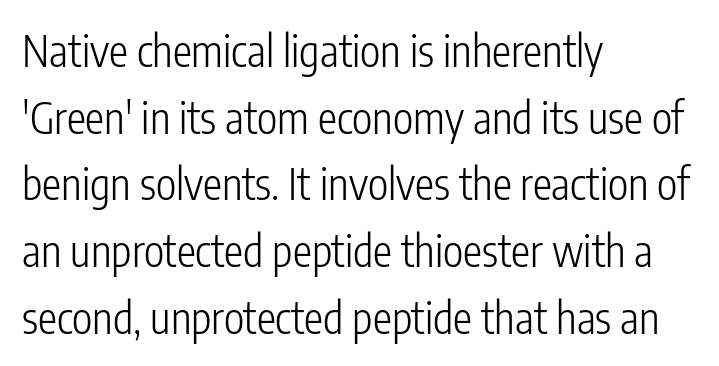
The passage shown is typeset with a sans-serif family. A normal amount of white space separates one row of letters from the next. The face used here is proportionally spaced, like ordinary book or web type. The font sits on the lighter half of the weight spectrum, regular included. Bare-footed words on every line.
